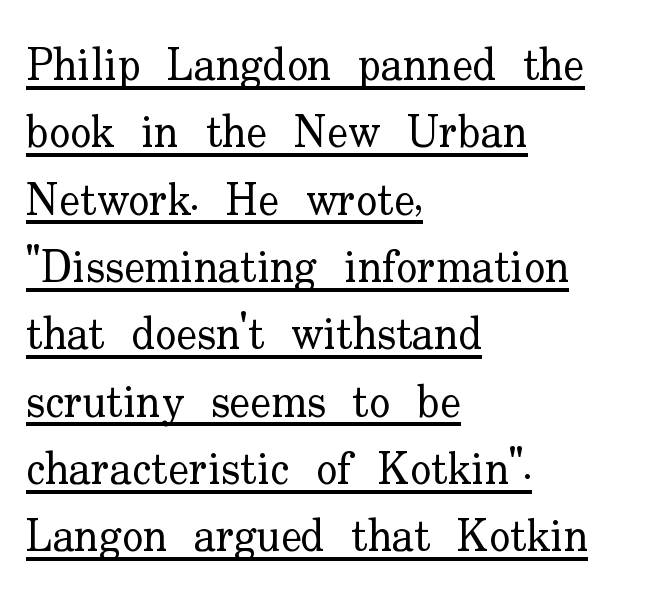
{"serif": "yes", "italic": "no", "bold": "no", "weight": "regular", "width": "normal", "stroke_contrast": "low", "x_height": "small", "monospaced": "no", "underline": "yes", "align": "left", "line_spacing": "normal", "line_spacing_ratio": 1.53, "letter_spacing": "normal", "letter_spacing_em": 0.0, "glyph_px": 44}
